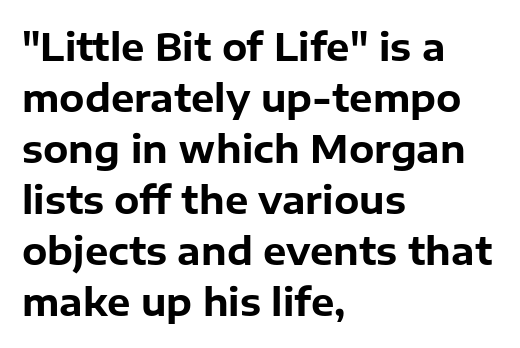
The image shows 37 px bold sans-serif type, upright; set left-aligned, normal line spacing (1.38x), normal letter spacing, not underlined; low stroke contrast and a medium x-height.
